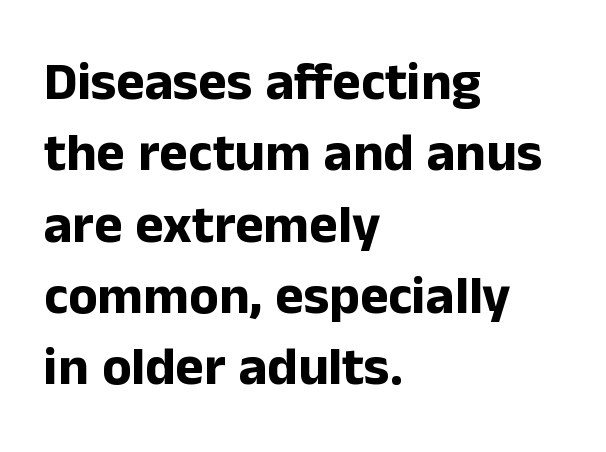
Q: Is the text bold? A: Yes.
Q: Is the text italic (slanted)? A: No, it is upright.
Q: Is the typeface a serif or a sans-serif typeface? A: Sans-serif.
Q: Is the text underlined? A: No.
Q: How is the paragraph aligned? A: Left-aligned.
Q: Is the spacing between letters normal or unusually wide? A: Normal.
Q: Is the spacing between lines tight, normal or loose? A: Normal.
Q: Width (condensed, normal, or wide)? A: Normal.
Q: Stroke contrast? A: Low.
Q: x-height? A: Medium.
Q: Monospaced? A: No.
